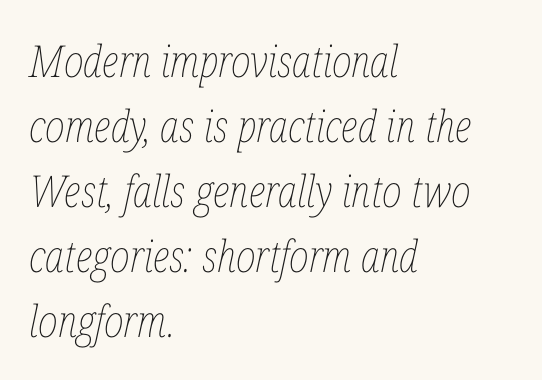
Anything drawn beneath the words? Only blank space. Proportional: the letters do not fall into vertical columns. Rendered with sloped, italic letterforms. Students, observe: this is what conventionally led text looks like.
